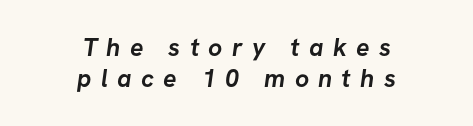
The image shows 25 px bold type; set centered, line spacing 1.23x, unusually wide letter spacing (+0.37 em), not underlined.
